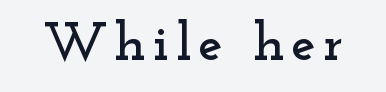
The image shows 55 px wide serif type, upright; set not underlined; low stroke contrast and a small x-height.
